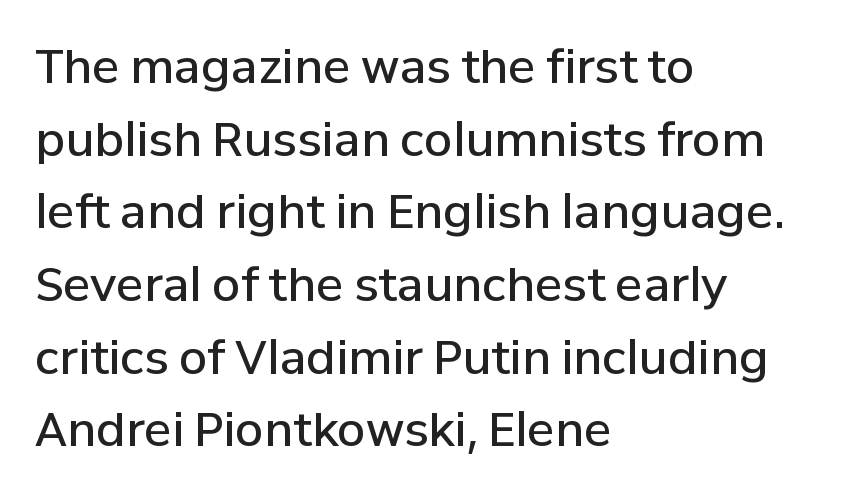
Q: Is the text bold? A: Semi-bold.
Q: Is the text italic (slanted)? A: No, it is upright.
Q: Is the typeface a serif or a sans-serif typeface? A: Sans-serif.
Q: Is the text underlined? A: No.
Q: How is the paragraph aligned? A: Left-aligned.
Q: Is the spacing between letters normal or unusually wide? A: Normal.
Q: Is the spacing between lines tight, normal or loose? A: Normal.
Q: Width (condensed, normal, or wide)? A: Normal.
Q: Stroke contrast? A: Low.
Q: x-height? A: Medium.
Q: Monospaced? A: No.
